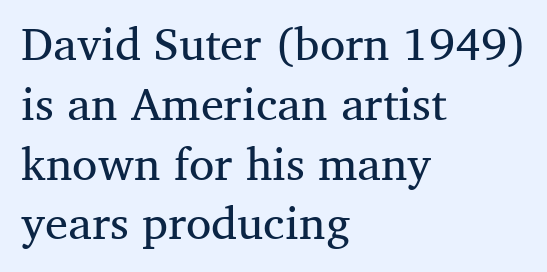
Typeset ragged right — the left edge is the straight one. Stroke terminals: seriffed. Is the letter spacing exaggerated? No — it looks like the ordinary default. The passage shown is not underscored anywhere. If you measured baseline to baseline, you'd find a middling distance.
